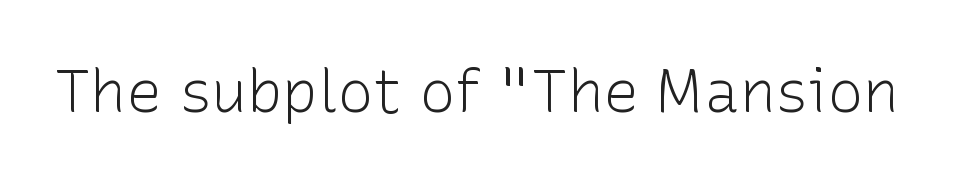
The image shows 59 px light sans-serif type, upright; set normal letter spacing, not underlined; low stroke contrast and a medium x-height.
